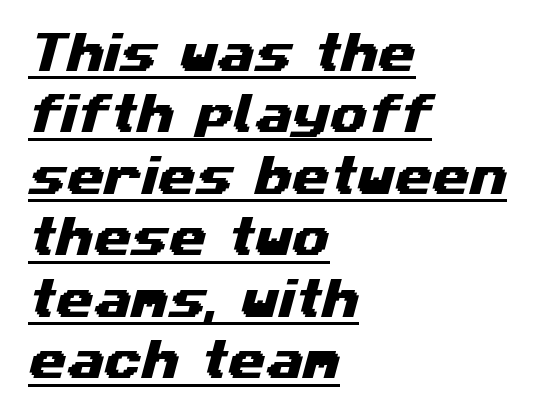
The line-height multiplier appears to be the usual default. Caption: lettering with a line underneath. These lines keep a tight, regular rhythm from letter to letter. Classification — sans serif. The lines are quadded left. These lines are rendered in a variable-pitch font.
